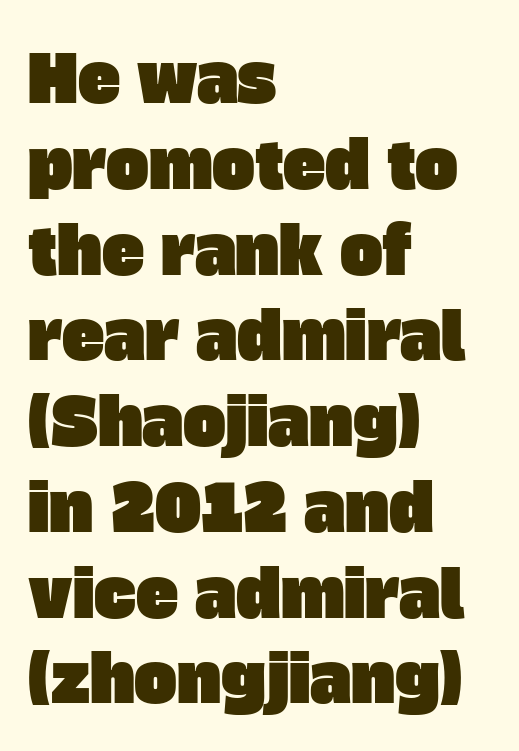
{"serif": "no", "width": "normal", "stroke_contrast": "low", "x_height": "large", "monospaced": "no", "underline": "no", "align": "left", "line_spacing": "normal", "line_spacing_ratio": 1.34, "letter_spacing": "normal", "letter_spacing_em": 0.0, "glyph_px": 64}
